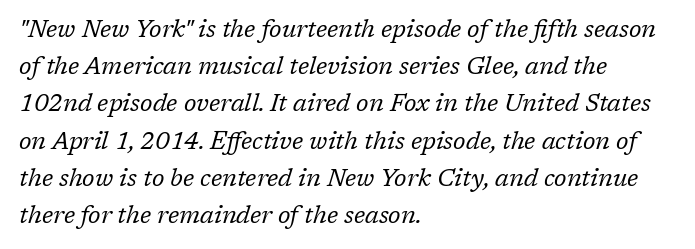
The image shows 24 px text type, italic (leaning right); set left-aligned, normal line spacing (1.55x), normal letter spacing, not underlined.
